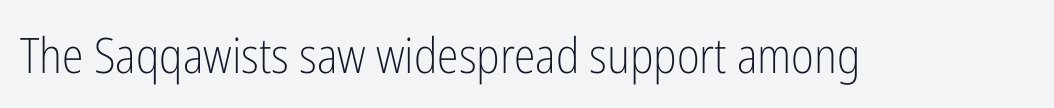
The image shows 49 px light, condensed sans-serif type, upright; set normal letter spacing, not underlined; low stroke contrast and a medium x-height.
